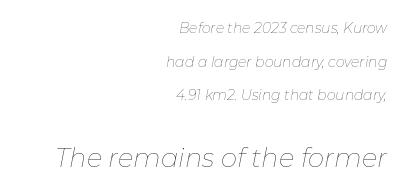
{"italic": "yes", "lean": "right", "slant_degrees": 11, "bold": "no", "underline": "no", "align": "right", "line_spacing": "loose", "line_spacing_ratio": 2.41, "letter_spacing": "normal", "letter_spacing_em": 0.0, "larger_block": "second", "size_ratio": 1.86, "glyph_px": 26}
